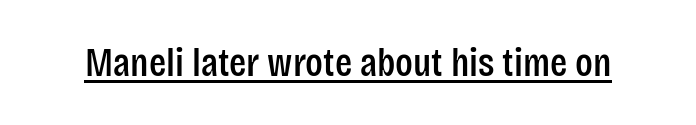
{"serif": "no", "italic": "no", "width": "condensed", "stroke_contrast": "low", "x_height": "large", "monospaced": "no", "underline": "yes", "letter_spacing": "normal", "letter_spacing_em": 0.0, "glyph_px": 40}
